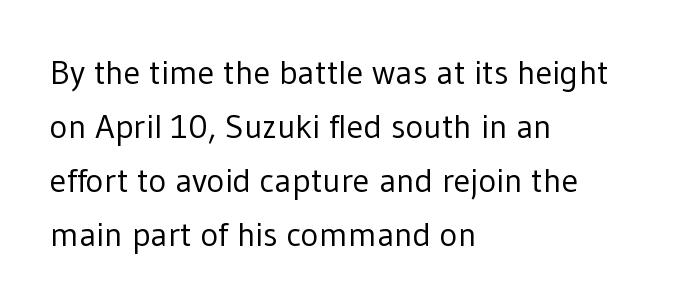
{"serif": "no", "italic": "no", "bold": "no", "weight": "regular", "width": "normal", "stroke_contrast": "low", "x_height": "medium", "monospaced": "no", "underline": "no", "align": "left", "line_spacing": "normal", "line_spacing_ratio": 1.59, "letter_spacing": "normal", "letter_spacing_em": 0.0, "glyph_px": 34}
